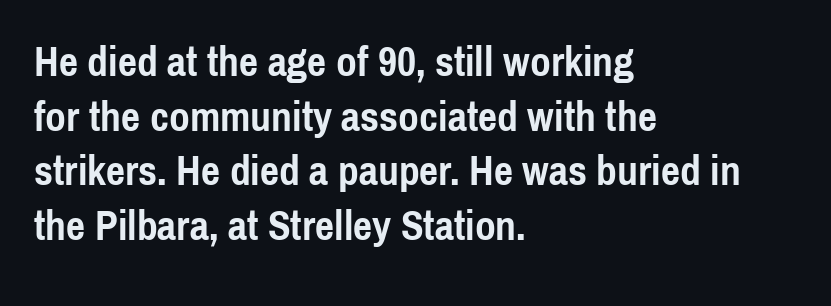
{"serif": "no", "italic": "no", "bold": "yes", "weight": "semibold", "width": "condensed", "x_height": "medium", "monospaced": "no", "underline": "no", "align": "left", "line_spacing": "normal", "line_spacing_ratio": 1.3, "letter_spacing": "normal", "letter_spacing_em": 0.0, "glyph_px": 42}
